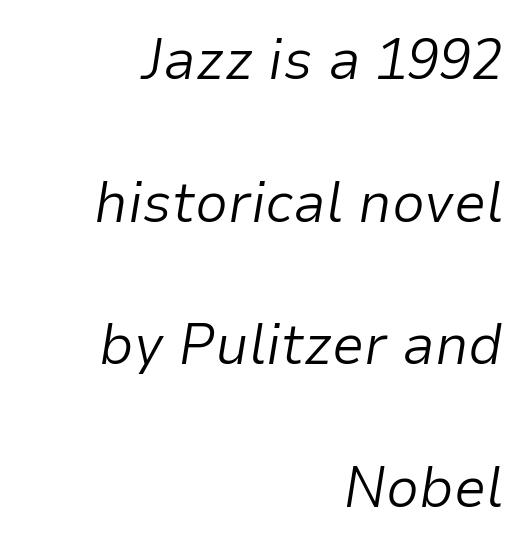
Q: Is the text bold? A: No.
Q: Is the text italic (slanted)? A: Yes, it leans right by about 9 degrees.
Q: Is the text underlined? A: No.
Q: How is the paragraph aligned? A: Right-aligned.
Q: Is the spacing between letters normal or unusually wide? A: Normal.
Q: Is the spacing between lines tight, normal or loose? A: Loose.
Q: Width (condensed, normal, or wide)? A: Normal.
Q: Stroke contrast? A: Low.
Q: x-height? A: Medium.
Q: Monospaced? A: No.
